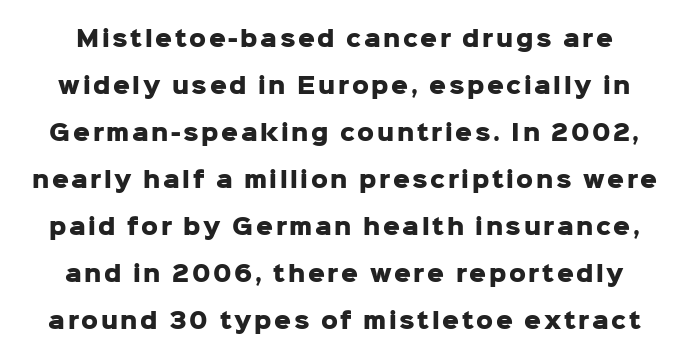
{"italic": "no", "bold": "yes", "underline": "no", "line_spacing": "loose", "line_spacing_ratio": 2.24, "glyph_px": 21}
